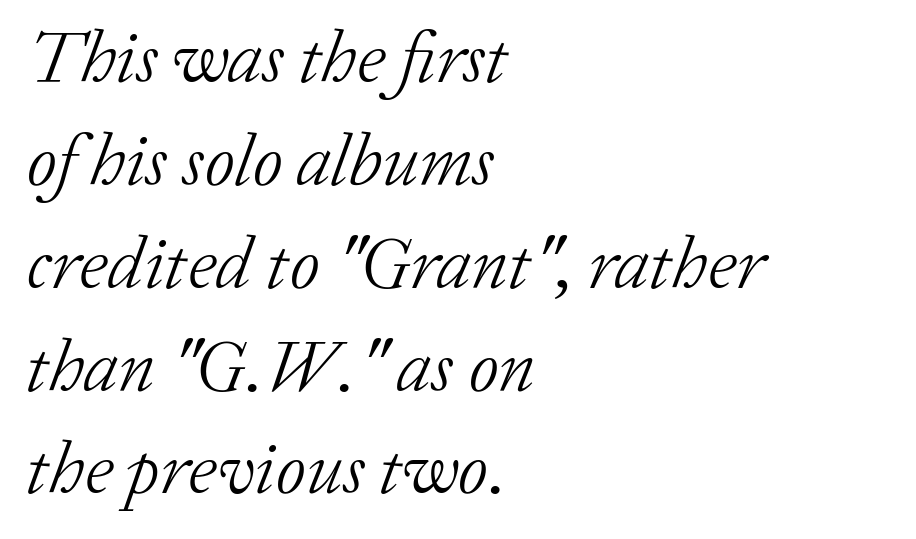
The image shows 74 px light serif type, italic (leaning right); set left-aligned, normal line spacing (1.39x), normal letter spacing, not underlined; low stroke contrast and a medium x-height.
